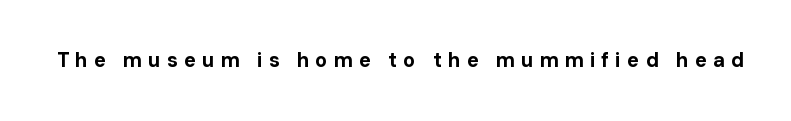
{"italic": "no", "bold": "yes", "underline": "no", "letter_spacing": "wide", "letter_spacing_em": 0.31, "glyph_px": 20}
